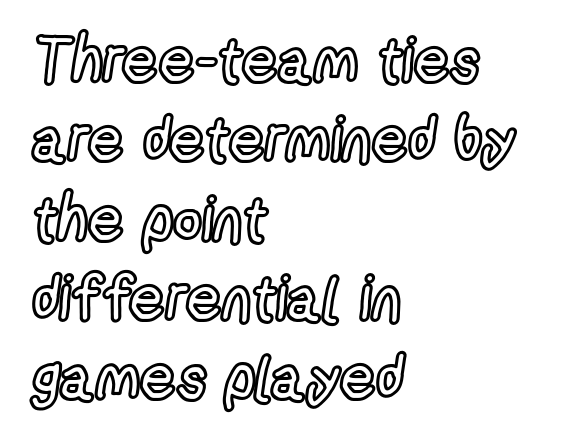
The image shows 62 px condensed type; set left-aligned, normal line spacing (1.28x), normal letter spacing, not underlined; a medium x-height.
